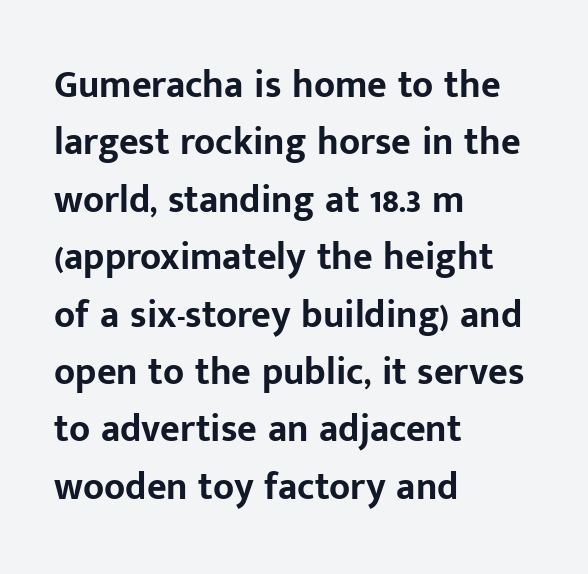
{"serif": "no", "italic": "no", "bold": "yes", "weight": "bold", "width": "normal", "stroke_contrast": "low", "x_height": "medium", "monospaced": "no", "underline": "no", "align": "left", "line_spacing": "normal", "line_spacing_ratio": 1.51, "letter_spacing": "normal", "letter_spacing_em": 0.0, "glyph_px": 38}
